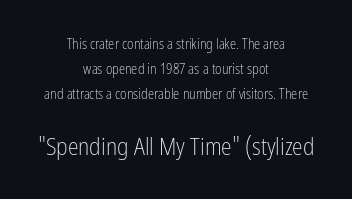
The image shows 24 px text type, upright; set centered, line spacing 1.8x, normal letter spacing, not underlined; the second (bottom) block is 1.71x larger.
